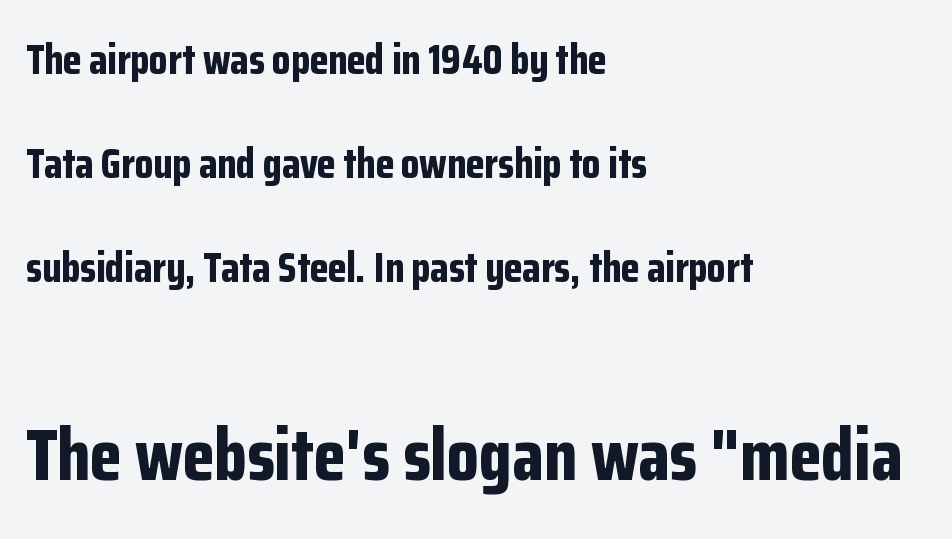
The image shows 73 px bold, condensed sans-serif type, upright; set left-aligned, loose line spacing (2.48x), normal letter spacing, not underlined; the second (bottom) block is 1.74x larger; low stroke contrast and a medium x-height.
